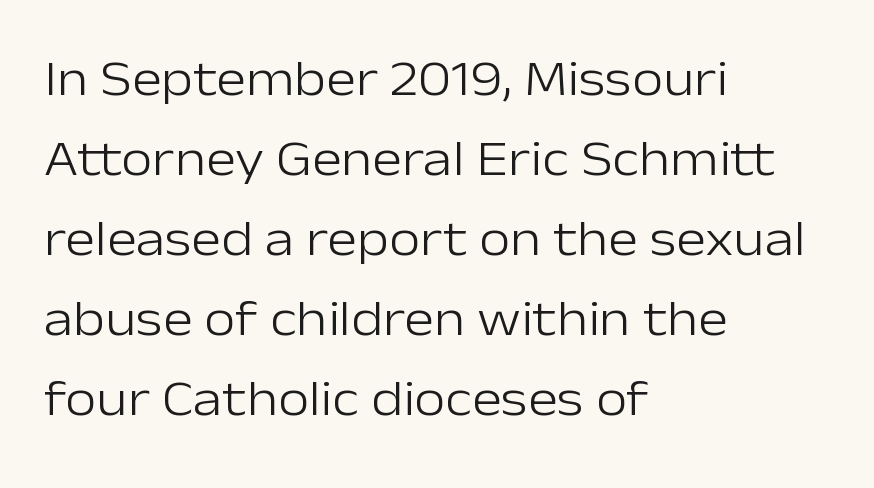
{"serif": "no", "italic": "no", "bold": "no", "weight": "light", "width": "normal", "stroke_contrast": "low", "x_height": "medium", "monospaced": "no", "underline": "no", "align": "left", "line_spacing": "normal", "line_spacing_ratio": 1.57, "letter_spacing": "normal", "letter_spacing_em": 0.0, "glyph_px": 51}
